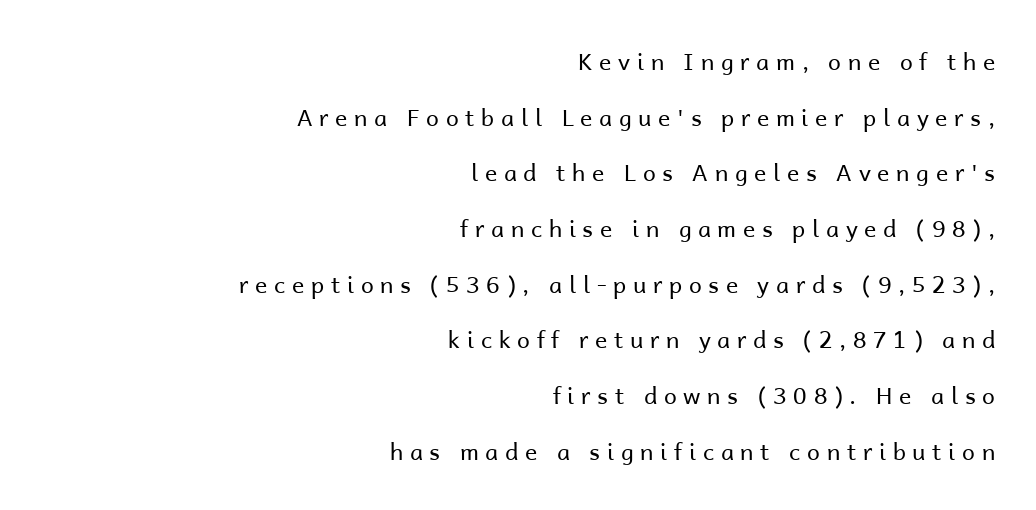
The image shows 23 px text type, upright; set right-aligned, loose line spacing (2.42x), unusually wide letter spacing (+0.29 em), not underlined.
